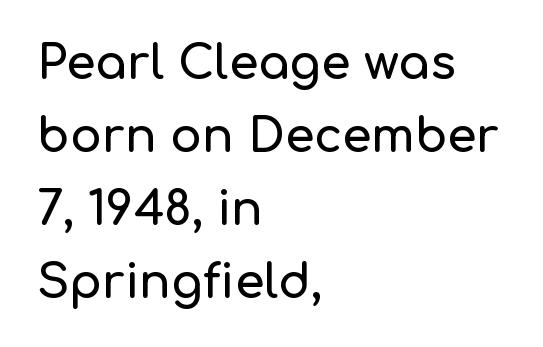
{"serif": "no", "italic": "no", "width": "normal", "stroke_contrast": "low", "x_height": "medium", "monospaced": "no", "underline": "no", "align": "left", "line_spacing": "normal", "line_spacing_ratio": 1.55, "letter_spacing": "normal", "letter_spacing_em": 0.0, "glyph_px": 47}
